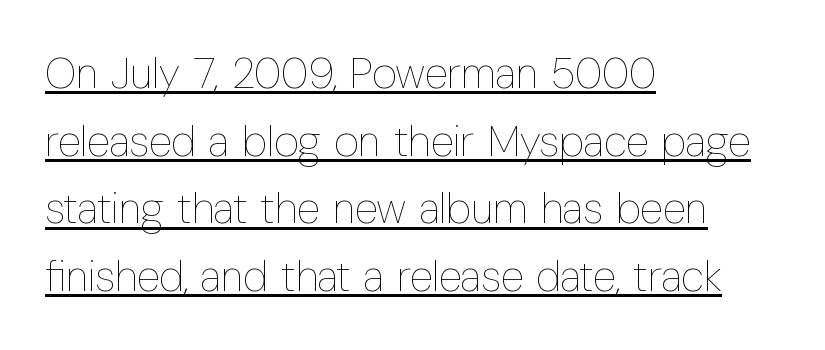
{"italic": "no", "bold": "no", "weight": "thin", "width": "condensed", "stroke_contrast": "low", "x_height": "medium", "monospaced": "no", "underline": "yes", "align": "left", "line_spacing": "normal", "line_spacing_ratio": 1.57, "letter_spacing": "normal", "letter_spacing_em": 0.0, "glyph_px": 43}
